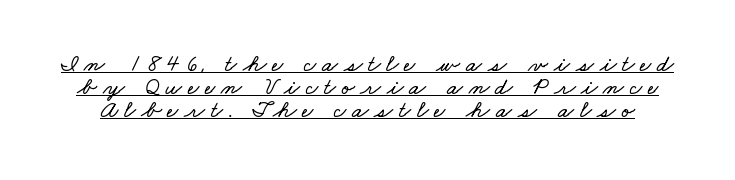
Q: Is the text underlined? A: Yes.
Q: Is the spacing between letters normal or unusually wide? A: Unusually wide.
Q: Is the spacing between lines tight, normal or loose? A: Tight.
